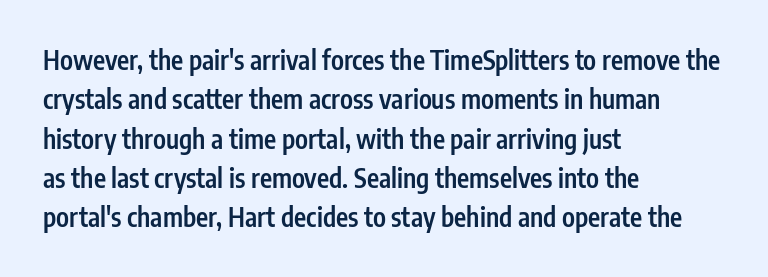
{"italic": "no", "bold": "semi", "underline": "no", "align": "left", "line_spacing": "normal", "line_spacing_ratio": 1.51, "letter_spacing": "normal", "letter_spacing_em": 0.0, "glyph_px": 26}
